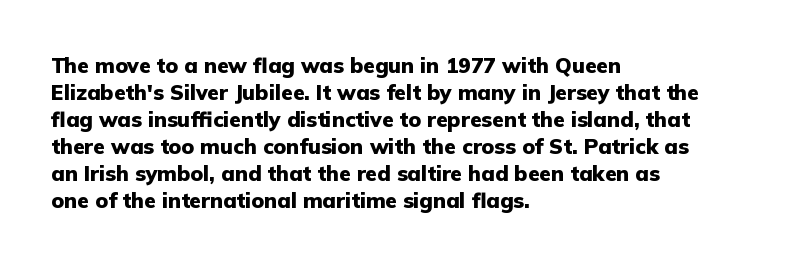
Q: Is the text bold? A: Yes.
Q: Is the text italic (slanted)? A: No, it is upright.
Q: Is the text underlined? A: No.
Q: How is the paragraph aligned? A: Left-aligned.
Q: Is the spacing between letters normal or unusually wide? A: Normal.
Q: Is the spacing between lines tight, normal or loose? A: Normal.
